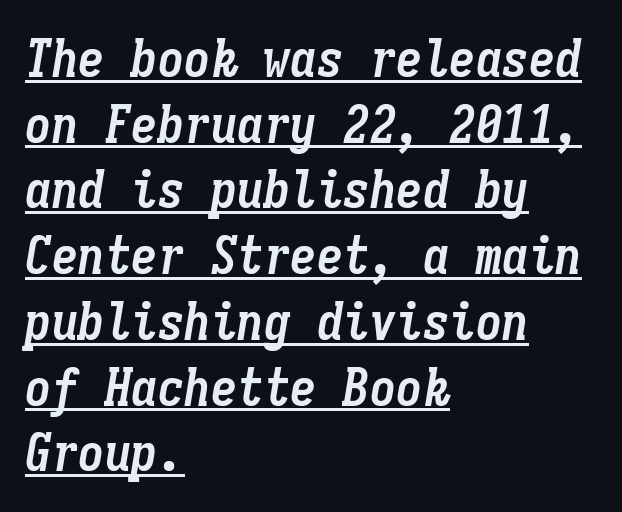
Q: Is the text bold? A: Yes.
Q: Is the text italic (slanted)? A: Yes, it leans right by about 9 degrees.
Q: Is the text underlined? A: Yes.
Q: How is the paragraph aligned? A: Left-aligned.
Q: Is the spacing between letters normal or unusually wide? A: Normal.
Q: Width (condensed, normal, or wide)? A: Condensed.
Q: Stroke contrast? A: Low.
Q: x-height? A: Medium.
Q: Monospaced? A: Yes.
